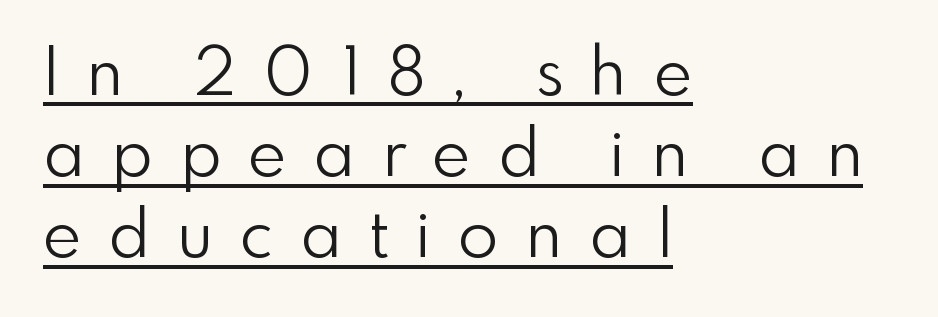
Q: Is the text bold? A: No.
Q: Is the text italic (slanted)? A: No, it is upright.
Q: Is the typeface a serif or a sans-serif typeface? A: Sans-serif.
Q: Is the text underlined? A: Yes.
Q: How is the paragraph aligned? A: Left-aligned.
Q: Is the spacing between letters normal or unusually wide? A: Unusually wide.
Q: Width (condensed, normal, or wide)? A: Normal.
Q: x-height? A: Small.
Q: Monospaced? A: No.
